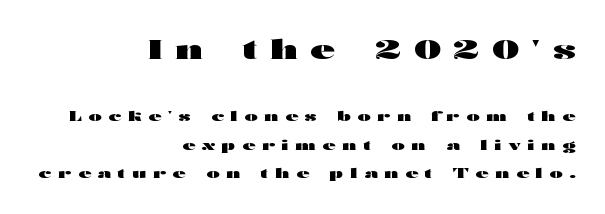
Q: Is the text bold? A: Yes.
Q: Is the text italic (slanted)? A: No, it is upright.
Q: Is the text underlined? A: No.
Q: How is the paragraph aligned? A: Right-aligned.
Q: Is the spacing between letters normal or unusually wide? A: Unusually wide.
Q: Is the spacing between lines tight, normal or loose? A: Loose.
Q: Which block of text is set in a larger size, the first (top) or the second (bottom)? A: The first (top) one.
